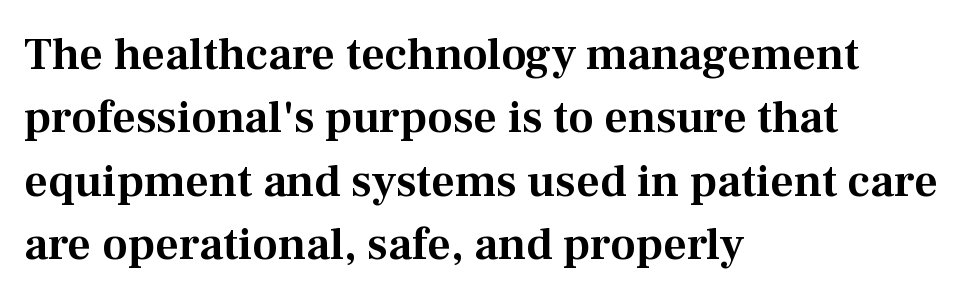
The image shows 46 px serif type, upright; set left-aligned, normal line spacing (1.38x), normal letter spacing, not underlined; medium stroke contrast and a medium x-height.
